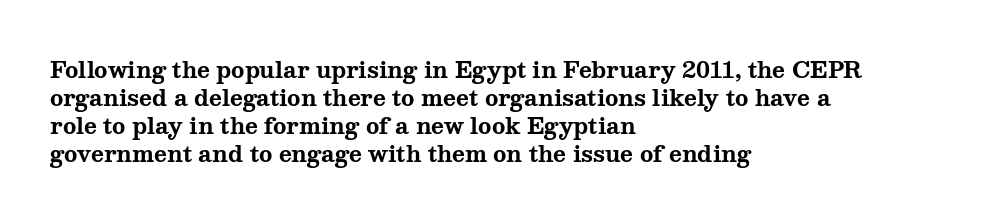
The image shows 22 px bold type, upright; set left-aligned, normal line spacing (1.27x), normal letter spacing, not underlined.
